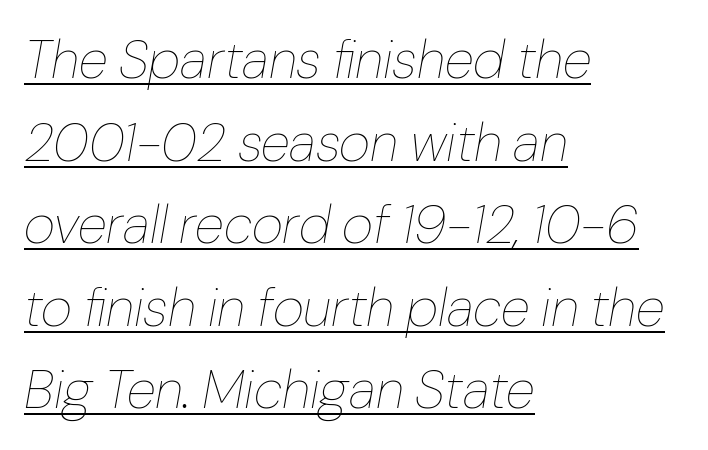
Q: Is the text bold? A: No.
Q: Is the text italic (slanted)? A: Yes, it leans right by about 10 degrees.
Q: Is the text underlined? A: Yes.
Q: How is the paragraph aligned? A: Left-aligned.
Q: Is the spacing between letters normal or unusually wide? A: Normal.
Q: Is the spacing between lines tight, normal or loose? A: Normal.
Q: Width (condensed, normal, or wide)? A: Normal.
Q: Stroke contrast? A: Low.
Q: x-height? A: Medium.
Q: Monospaced? A: No.
